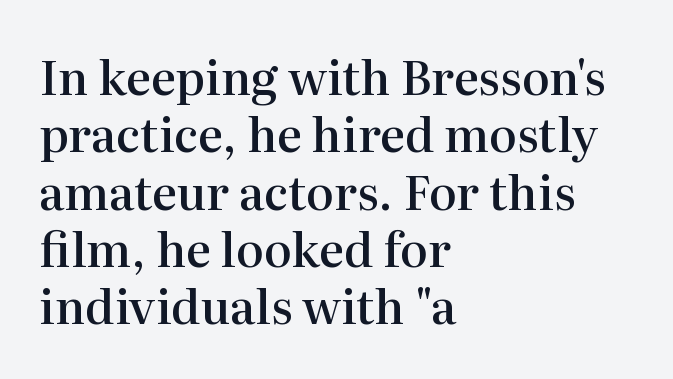
Horizontally, the lines are justified to the leading edge only. Does the weight exceed regular? Yes, but only to semibold. The lettering holds an erect, upright posture throughout. The baseline area is clear. Nothing unusual about the tracking: characters are spaced as the font intends. Note: serifs present on the glyphs.
